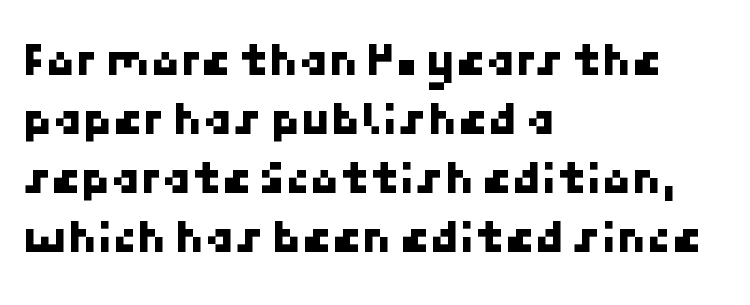
Q: Is the typeface a serif or a sans-serif typeface? A: Sans-serif.
Q: Is the text underlined? A: No.
Q: How is the paragraph aligned? A: Left-aligned.
Q: Is the spacing between letters normal or unusually wide? A: Normal.
Q: Width (condensed, normal, or wide)? A: Normal.
Q: Stroke contrast? A: Low.
Q: x-height? A: Medium.
